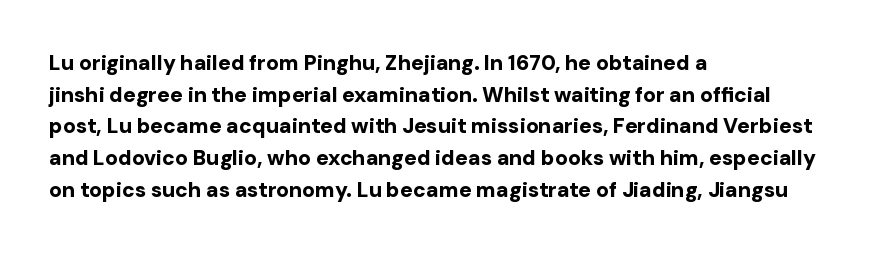
This is roman type, the default non-slanted kind. Observe the ordinary spacing: letters are neighbours, not strangers. The space between consecutive lines is moderate. Leftover space on each line is placed entirely after the last word. The string is rendered with underlining switched off. What weight is shown? A full bold with thick strokes.
